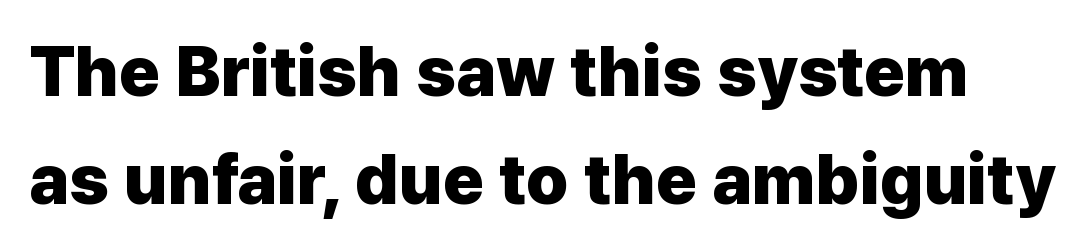
The image shows 70 px heavy sans-serif type, upright; set normal line spacing (1.54x), normal letter spacing, not underlined; low stroke contrast and a medium x-height.
